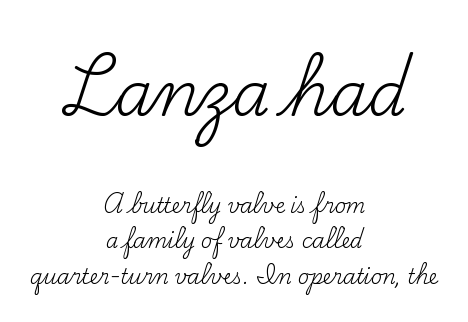
Type size steps down from the first block to the second. Nobody drew a line under any word here. Layout note: lines centered. A typesetter would label this face a serif.
